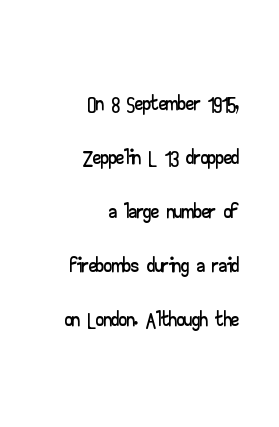
The rendering shows plain stroke endings on the letterforms — a sans-serif design. Beneath every word, the page is bare. Upright lettering throughout. How would I describe the line gaps? Plain and ordinary. Typeset ragged left — the right edge is the straight one. Default kerning and tracking; the words read as compact shapes.
